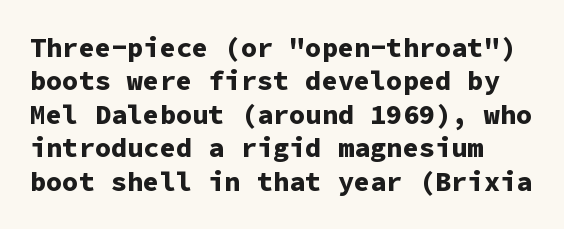
The image shows 27 px bold type, upright; set line spacing 1.24x, normal letter spacing, not underlined.
